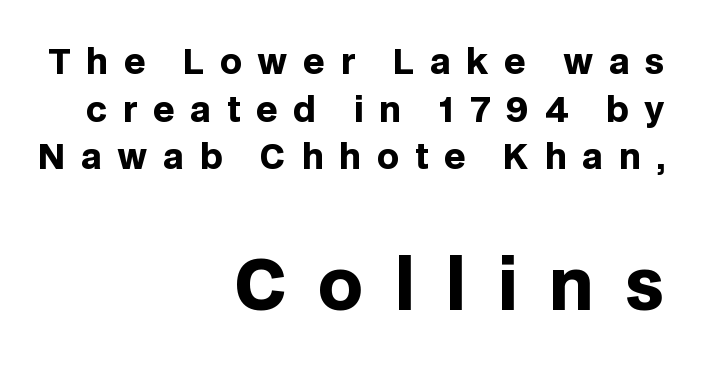
{"serif": "no", "italic": "no", "bold": "yes", "weight": "heavy", "width": "normal", "stroke_contrast": "low", "x_height": "large", "monospaced": "no", "underline": "no", "align": "right", "line_spacing": "normal", "line_spacing_ratio": 1.4, "letter_spacing": "wide", "letter_spacing_em": 0.46, "larger_block": "second", "size_ratio": 2.03, "glyph_px": 69}
